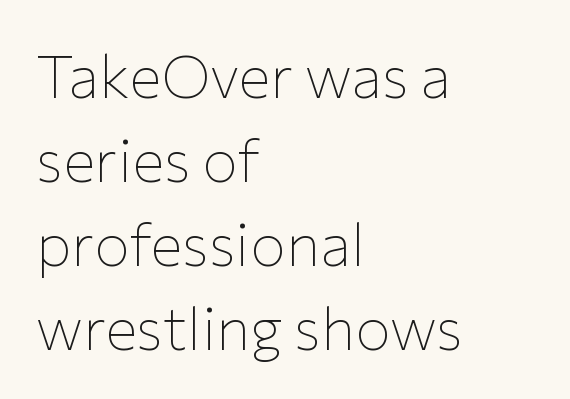
Q: Is the text bold? A: No.
Q: Is the text italic (slanted)? A: No, it is upright.
Q: Is the typeface a serif or a sans-serif typeface? A: Sans-serif.
Q: Is the text underlined? A: No.
Q: How is the paragraph aligned? A: Left-aligned.
Q: Is the spacing between letters normal or unusually wide? A: Normal.
Q: Is the spacing between lines tight, normal or loose? A: Normal.
Q: Width (condensed, normal, or wide)? A: Normal.
Q: Stroke contrast? A: Low.
Q: x-height? A: Medium.
Q: Monospaced? A: No.
